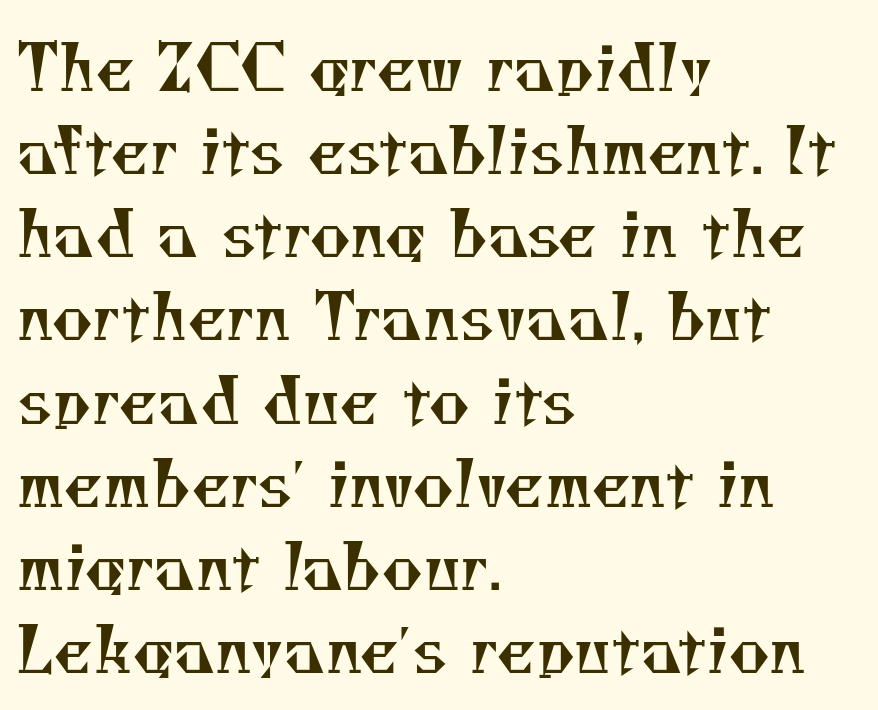
Q: Is the text bold? A: No.
Q: Is the typeface a serif or a sans-serif typeface? A: Serif.
Q: Is the text underlined? A: No.
Q: How is the paragraph aligned? A: Left-aligned.
Q: Is the spacing between letters normal or unusually wide? A: Normal.
Q: Is the spacing between lines tight, normal or loose? A: Normal.
Q: Width (condensed, normal, or wide)? A: Normal.
Q: Stroke contrast? A: Medium.
Q: x-height? A: Small.
Q: Monospaced? A: No.
